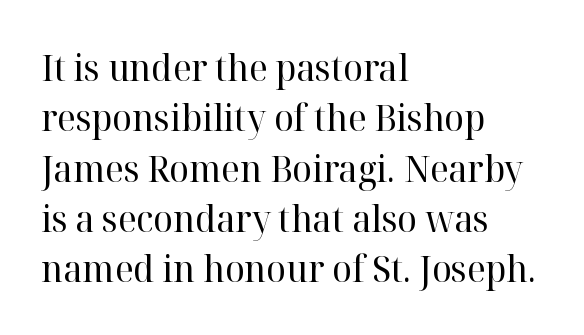
The image shows 37 px regular-weight serif type, upright; set left-aligned, normal line spacing (1.36x), normal letter spacing, not underlined; high stroke contrast and a medium x-height.
